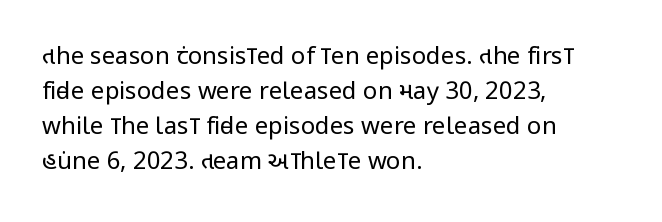
No word sits above an underline. This is the regular roman posture of the typeface. The lines in this sample share a left origin and differ only in where they stop. Successive baselines arrive at the customary interval.
